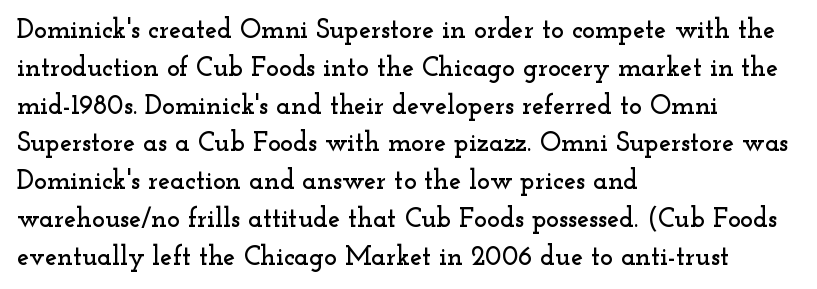
{"italic": "no", "underline": "no", "align": "left", "line_spacing": "normal", "line_spacing_ratio": 1.4, "letter_spacing": "normal", "letter_spacing_em": 0.0, "glyph_px": 27}
